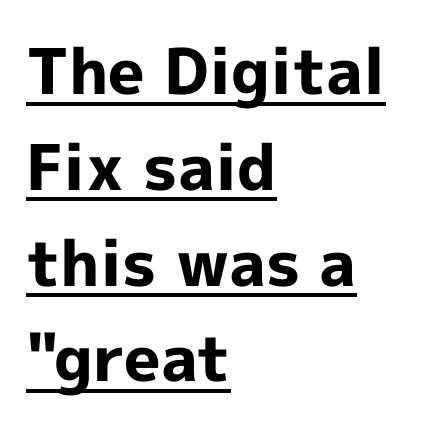
Q: Is the text bold? A: Yes.
Q: Is the text italic (slanted)? A: No, it is upright.
Q: Is the typeface a serif or a sans-serif typeface? A: Sans-serif.
Q: Is the text underlined? A: Yes.
Q: How is the paragraph aligned? A: Left-aligned.
Q: Is the spacing between letters normal or unusually wide? A: Normal.
Q: Is the spacing between lines tight, normal or loose? A: Normal.
Q: Width (condensed, normal, or wide)? A: Normal.
Q: x-height? A: Medium.
Q: Monospaced? A: No.
